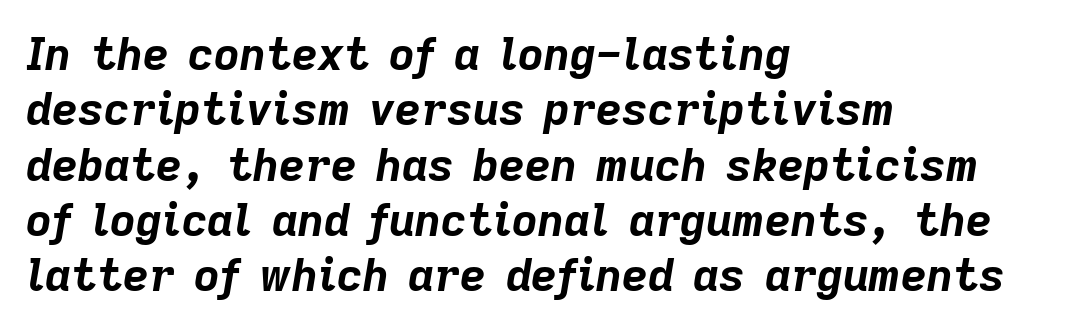
{"italic": "yes", "lean": "right", "slant_degrees": 9, "bold": "yes", "weight": "bold", "width": "normal", "stroke_contrast": "low", "x_height": "medium", "monospaced": "no", "underline": "no", "align": "left", "line_spacing_ratio": 1.23, "letter_spacing": "normal", "letter_spacing_em": 0.0, "glyph_px": 45}
